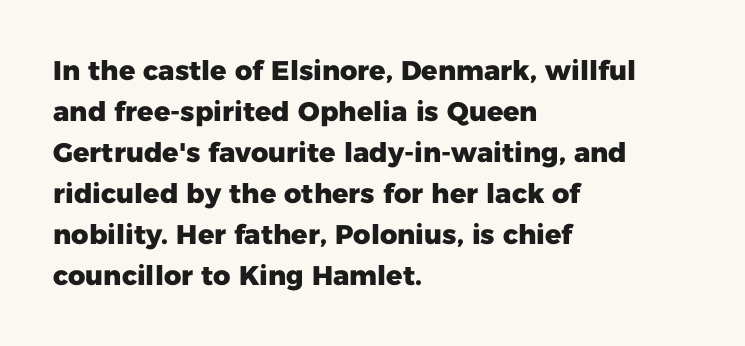
The image shows 27 px bold type, upright; set left-aligned, normal line spacing (1.52x), normal letter spacing, not underlined.
